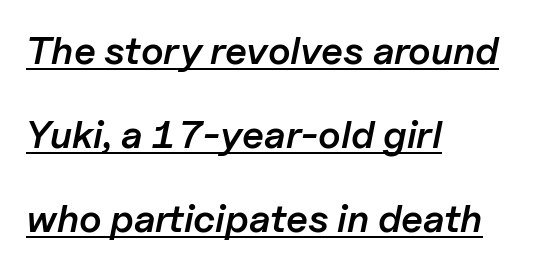
Observe the ordinary spacing: letters are neighbours, not strangers. Students, observe the line beneath the letters — that is underlining. Character widths vary here, with narrow letters taking less room than wide ones. Stroke thickness is moderately raised; the sample reads as semibold. Quick note: italic. Widely set lines give the paragraph a tall, airy silhouette.
